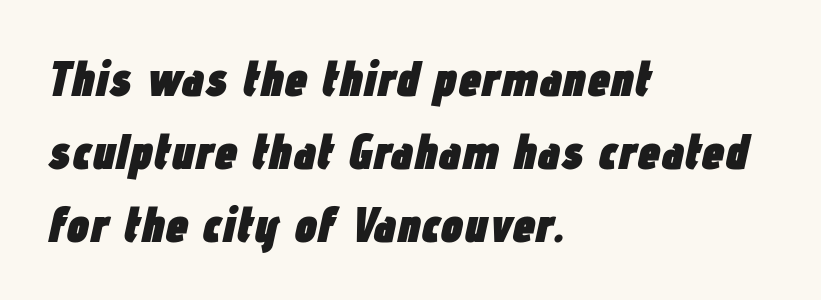
Q: Is the text bold? A: Yes.
Q: Is the text italic (slanted)? A: Yes, it leans right by about 12 degrees.
Q: Is the text underlined? A: No.
Q: How is the paragraph aligned? A: Left-aligned.
Q: Is the spacing between letters normal or unusually wide? A: Normal.
Q: Is the spacing between lines tight, normal or loose? A: Normal.
Q: Width (condensed, normal, or wide)? A: Condensed.
Q: Stroke contrast? A: Low.
Q: x-height? A: Medium.
Q: Monospaced? A: No.
